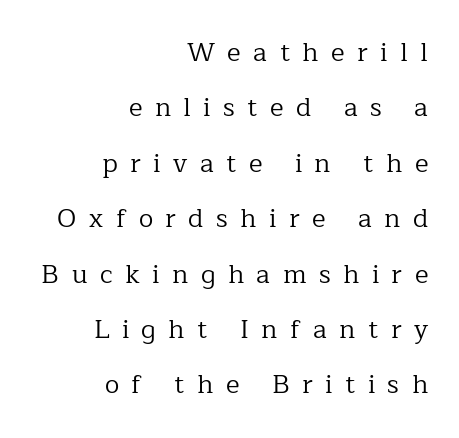
{"italic": "no", "bold": "no", "underline": "no", "align": "right", "line_spacing": "loose", "line_spacing_ratio": 2.13, "letter_spacing": "wide", "letter_spacing_em": 0.48, "glyph_px": 26}
